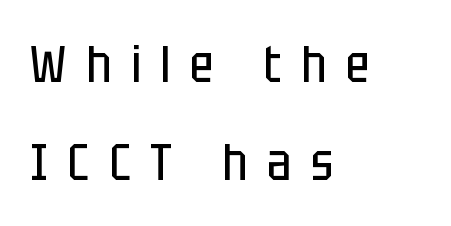
{"serif": "no", "italic": "no", "bold": "no", "weight": "regular", "width": "condensed", "stroke_contrast": "low", "x_height": "large", "monospaced": "no", "underline": "no", "align": "left", "line_spacing_ratio": 1.88, "letter_spacing": "wide", "letter_spacing_em": 0.38, "glyph_px": 52}
